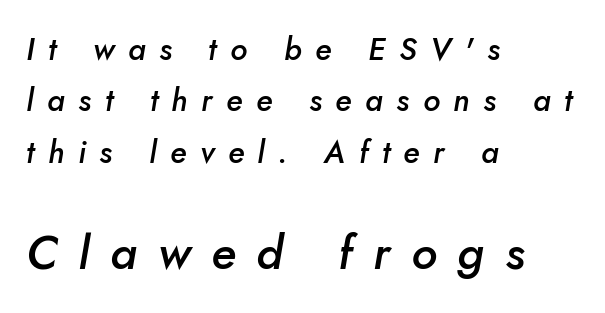
The image shows 47 px semibold type, italic (leaning right); set left-aligned, normal line spacing (1.66x), unusually wide letter spacing (+0.44 em), not underlined; the second (bottom) block is 1.52x larger; low stroke contrast and a small x-height.
